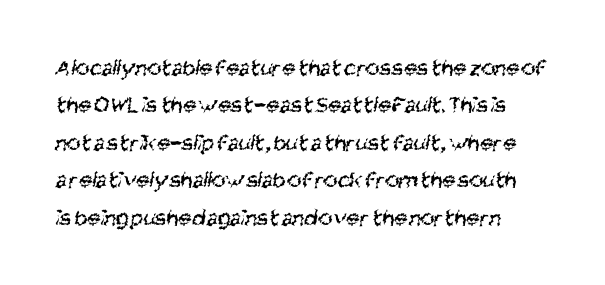
{"bold": "no", "underline": "no", "align": "left", "line_spacing": "normal", "line_spacing_ratio": 1.56, "letter_spacing": "normal", "letter_spacing_em": 0.0, "glyph_px": 24}
